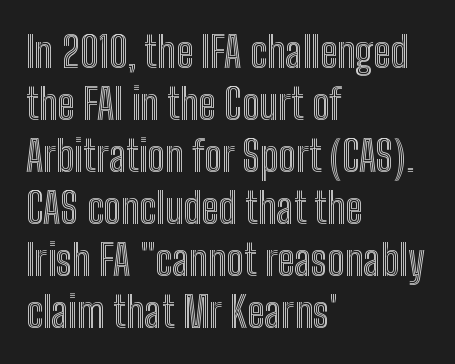
Q: Is the text italic (slanted)? A: No, it is upright.
Q: Is the text underlined? A: No.
Q: How is the paragraph aligned? A: Left-aligned.
Q: Is the spacing between letters normal or unusually wide? A: Normal.
Q: Width (condensed, normal, or wide)? A: Condensed.
Q: x-height? A: Medium.
Q: Monospaced? A: No.
